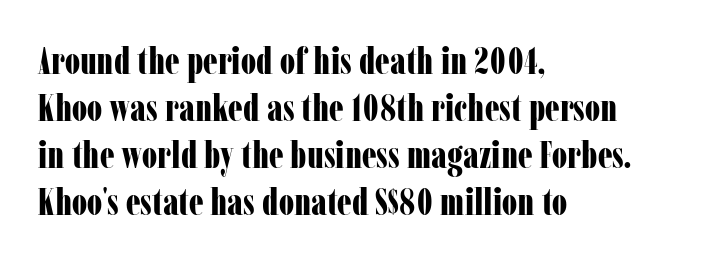
The image shows 37 px bold, condensed serif type, upright; set left-aligned, normal line spacing (1.27x), normal letter spacing, not underlined; low stroke contrast and a medium x-height.
